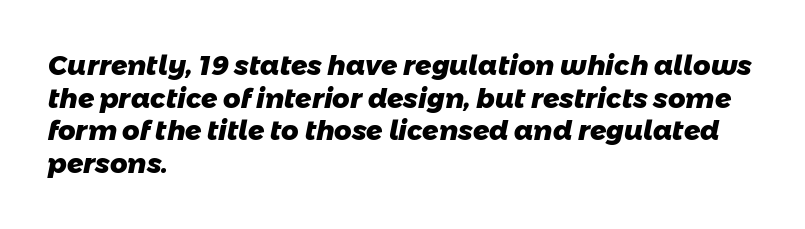
Q: Is the text bold? A: Yes.
Q: Is the text underlined? A: No.
Q: How is the paragraph aligned? A: Left-aligned.
Q: Is the spacing between letters normal or unusually wide? A: Normal.
